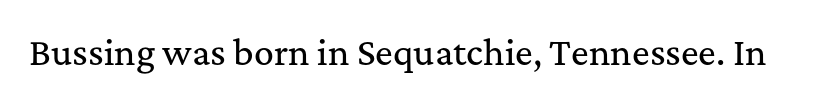
{"serif": "yes", "italic": "no", "width": "normal", "stroke_contrast": "medium", "x_height": "medium", "monospaced": "no", "underline": "no", "letter_spacing": "normal", "letter_spacing_em": 0.0, "glyph_px": 33}
